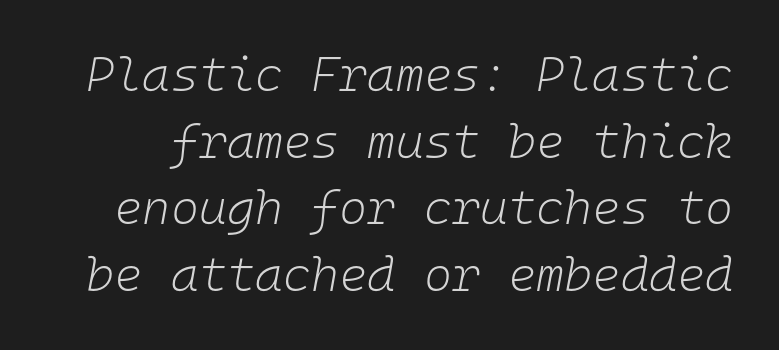
The image shows 48 px light type, italic (leaning right), monospaced; set normal line spacing (1.39x), normal letter spacing, not underlined; low stroke contrast and a medium x-height.
